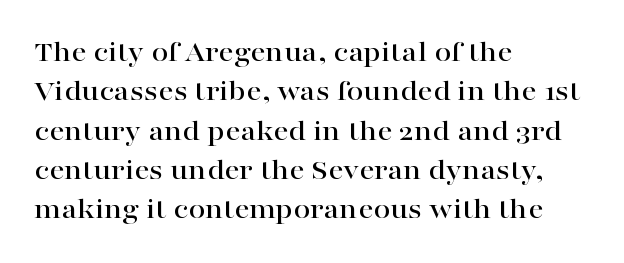
This rendering features lettering with no underline. Here the glyphs are tracked normally, forming tight word shapes. Yep, those are serifs on the letters. Is there much room between lines? A standard amount, neither cramped nor airy. Looks like regular typesetting: each glyph gets only the width it needs.
